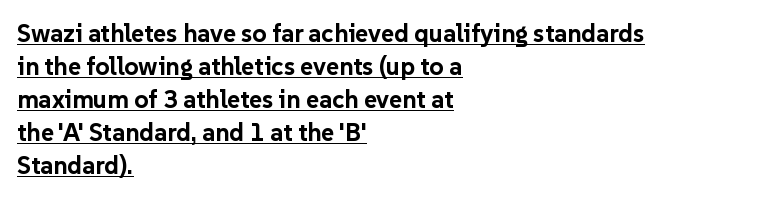
Q: Is the text bold? A: Yes.
Q: Is the text italic (slanted)? A: No, it is upright.
Q: Is the text underlined? A: Yes.
Q: How is the paragraph aligned? A: Left-aligned.
Q: Is the spacing between letters normal or unusually wide? A: Normal.
Q: Is the spacing between lines tight, normal or loose? A: Normal.
